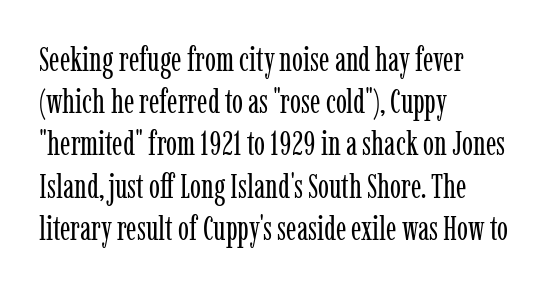
{"serif": "yes", "italic": "no", "bold": "no", "weight": "regular", "width": "condensed", "stroke_contrast": "low", "x_height": "medium", "monospaced": "no", "underline": "no", "align": "left", "line_spacing": "normal", "line_spacing_ratio": 1.28, "letter_spacing": "normal", "letter_spacing_em": 0.0, "glyph_px": 33}
